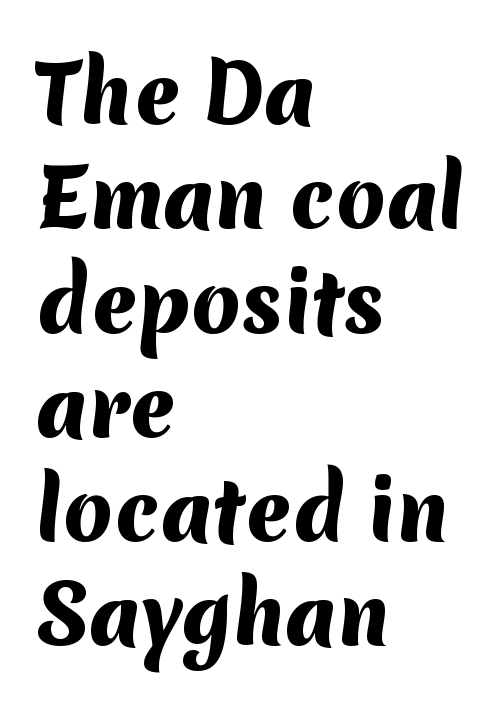
The image shows 79 px heavy sans-serif type; set left-aligned, normal line spacing (1.32x), normal letter spacing, not underlined; medium stroke contrast and a medium x-height.
